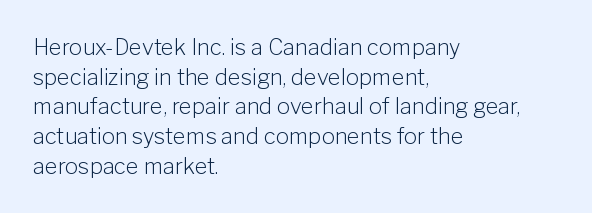
{"italic": "no", "bold": "no", "underline": "no", "align": "left", "line_spacing": "normal", "line_spacing_ratio": 1.35, "letter_spacing": "normal", "letter_spacing_em": 0.0, "glyph_px": 22}
